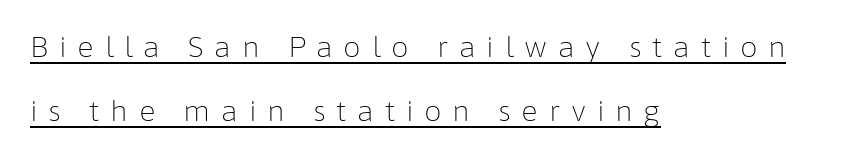
Q: Is the text bold? A: No.
Q: Is the text italic (slanted)? A: No, it is upright.
Q: Is the typeface a serif or a sans-serif typeface? A: Sans-serif.
Q: Is the text underlined? A: Yes.
Q: How is the paragraph aligned? A: Left-aligned.
Q: Is the spacing between letters normal or unusually wide? A: Unusually wide.
Q: Is the spacing between lines tight, normal or loose? A: Loose.
Q: Width (condensed, normal, or wide)? A: Normal.
Q: Stroke contrast? A: Low.
Q: x-height? A: Medium.
Q: Monospaced? A: No.
